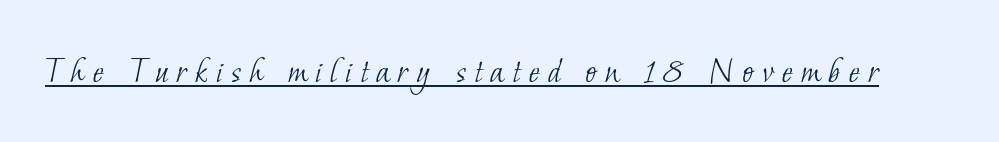
Underlining? Definitely there. Proportional: the letters do not fall into vertical columns. Stem width sits at or under what a default text font uses. Each letter's strokes conclude with small projecting serifs. The letters are spread apart with noticeably loose tracking.
